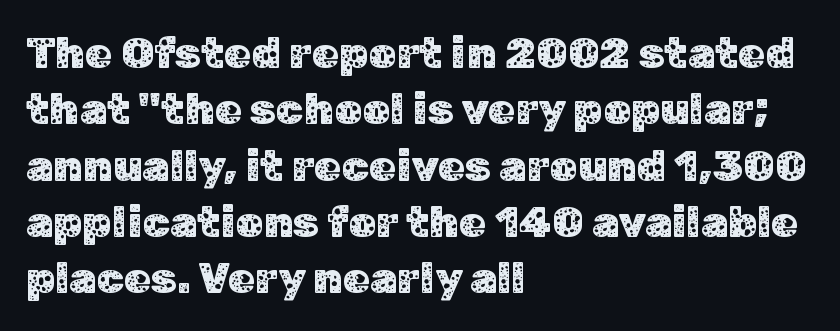
Descenders hang freely into open space. The designer left line spacing at the default. Looks like regular typesetting: each glyph gets only the width it needs. Typographically, this falls in the sans-serif category. If you drew a line through each stem, it would be perfectly vertical. The setting favours the left margin, as ordinary paragraphs usually do.
